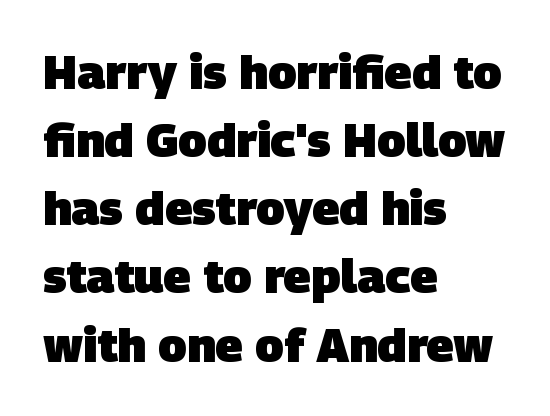
{"serif": "no", "bold": "yes", "weight": "heavy", "width": "normal", "stroke_contrast": "low", "x_height": "large", "monospaced": "no", "underline": "no", "align": "left", "line_spacing": "normal", "line_spacing_ratio": 1.45, "letter_spacing": "normal", "letter_spacing_em": 0.0, "glyph_px": 47}
